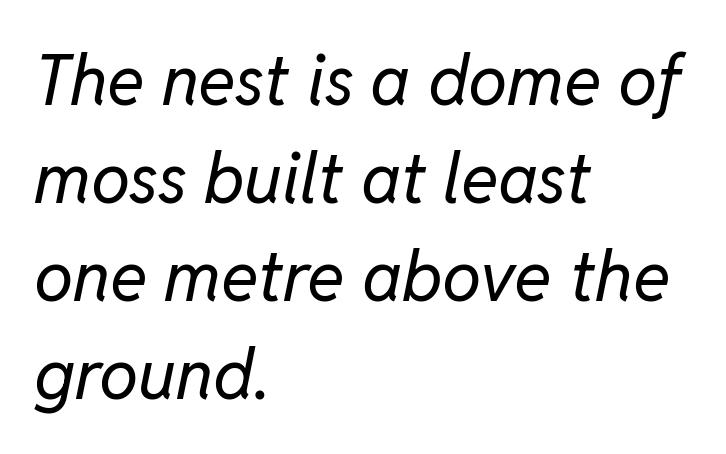
{"italic": "yes", "lean": "right", "slant_degrees": 11, "bold": "no", "weight": "regular", "width": "normal", "stroke_contrast": "low", "x_height": "medium", "monospaced": "no", "underline": "no", "align": "left", "line_spacing": "normal", "line_spacing_ratio": 1.4, "letter_spacing": "normal", "letter_spacing_em": 0.0, "glyph_px": 70}
